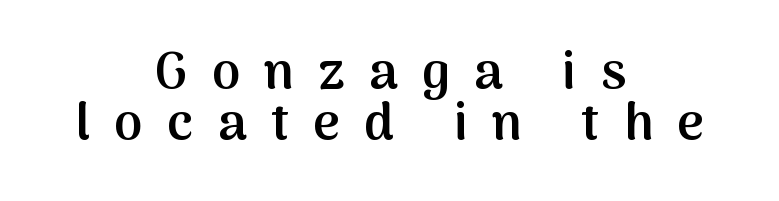
The image shows 51 px semibold sans-serif type, upright; set centered, tight line spacing (1.0x), unusually wide letter spacing (+0.48 em), not underlined; medium stroke contrast and a medium x-height.
